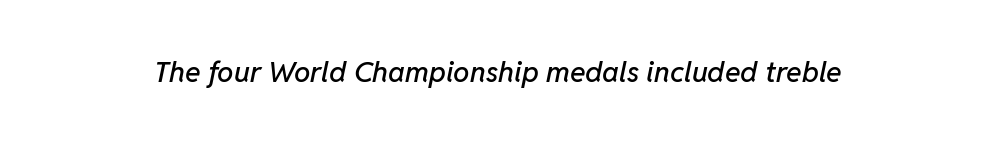
Every character sits at an angle, as italics do. Bare-footed words on every line. Each letter keeps its own natural width here, so spacing adapts to shape. The passage shown has conventional tracking throughout.
